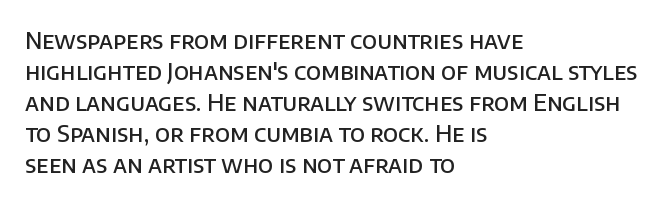
A bare baseline throughout the passage. The gaps between neighbouring characters are ordinary and unremarkable. These lines were composed using upright roman letters. Honestly, the row spacing looks completely unremarkable. In terms of weight, the rendering is demibold, just under bold. The typesetter chose a ragged-right arrangement here.
